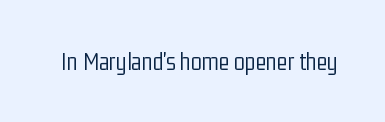
The rendering keeps characters at their native spacing. The font sits on the lighter half of the weight spectrum, regular included. Quick note: underline off. Is there any slant? The stems are plumb.
